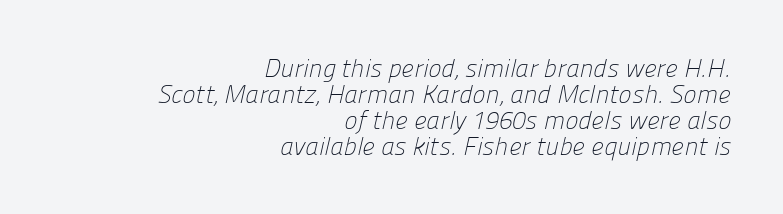
Think standard paragraph weight, or any step lighter than that. Rows of type sit shoulder to shoulder in the vertical direction. Unmarked baselines from the first word to the last. The passage is arranged like a letterhead date or caption credit — flush right. The letters sit at their default tracking, neither squeezed nor spread.
